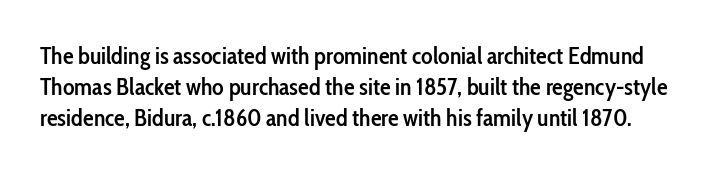
Q: Is the text bold? A: Semi-bold.
Q: Is the text italic (slanted)? A: No, it is upright.
Q: Is the text underlined? A: No.
Q: Is the spacing between letters normal or unusually wide? A: Normal.
Q: Is the spacing between lines tight, normal or loose? A: Normal.
